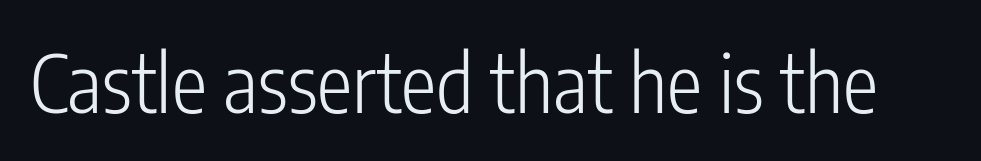
The image shows 80 px light, condensed sans-serif type, upright; set normal letter spacing, not underlined; low stroke contrast and a medium x-height.
